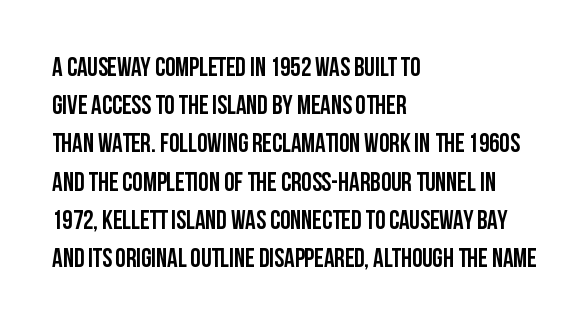
One glance says typical: line gaps are just what's usual. Students, note that the glyphs here touch the page at normal intervals. When letters stand straight like this, we call the style roman or upright. The string is rendered with underlining switched off. Casual observation: everything's shoved over to the left.
